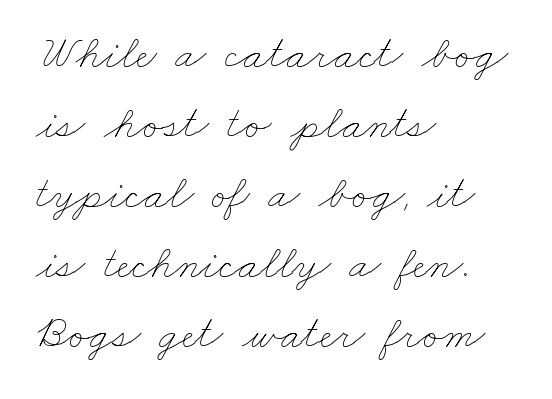
{"bold": "no", "weight": "thin", "width": "wide", "stroke_contrast": "low", "x_height": "small", "monospaced": "no", "underline": "no", "align": "left", "line_spacing": "normal", "line_spacing_ratio": 1.52, "letter_spacing": "normal", "letter_spacing_em": 0.0, "glyph_px": 46}
